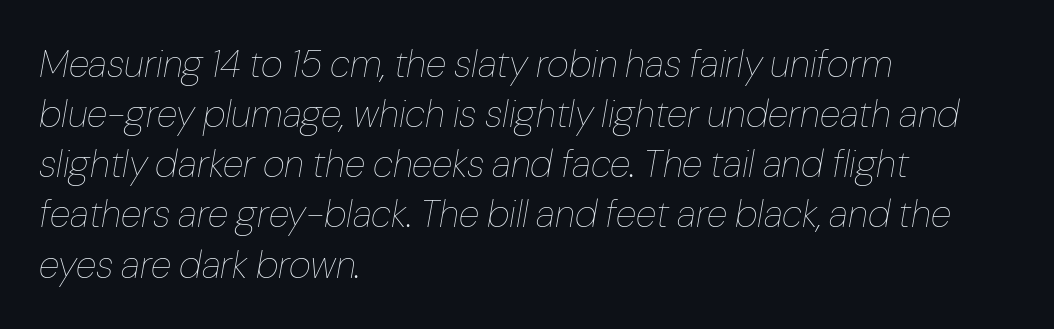
The rendering uses natural spacing where letterforms have individual widths. Nobody drew a line under any word here. These lines are set flush left with a ragged right edge. Each stroke keeps to a modest, everyday thickness or less. In terms of leading, this rendering sits right in the middle. The font's italic variant was chosen for this text.
